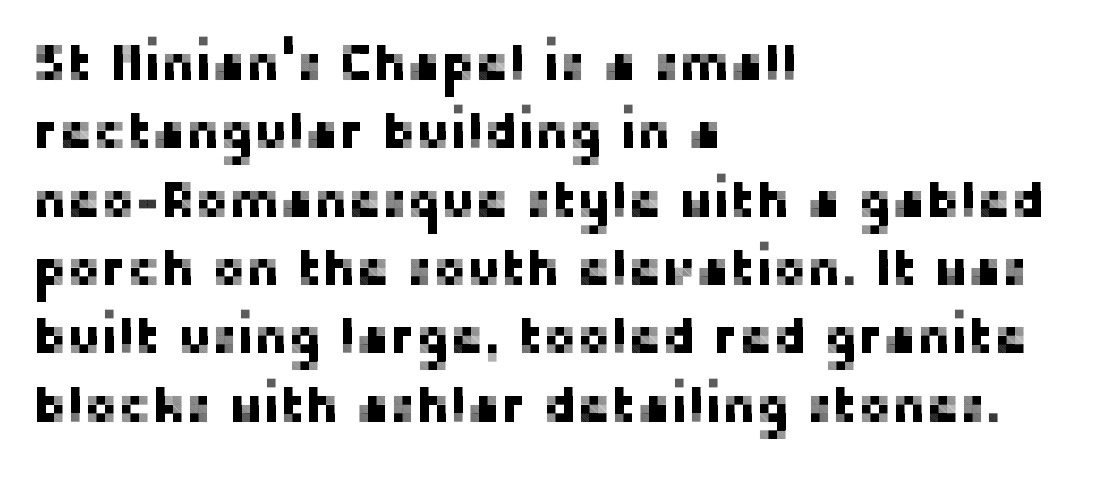
{"serif": "no", "italic": "no", "width": "normal", "stroke_contrast": "low", "x_height": "medium", "monospaced": "no", "underline": "no", "align": "left", "line_spacing": "normal", "line_spacing_ratio": 1.34, "letter_spacing": "normal", "letter_spacing_em": 0.0, "glyph_px": 51}
